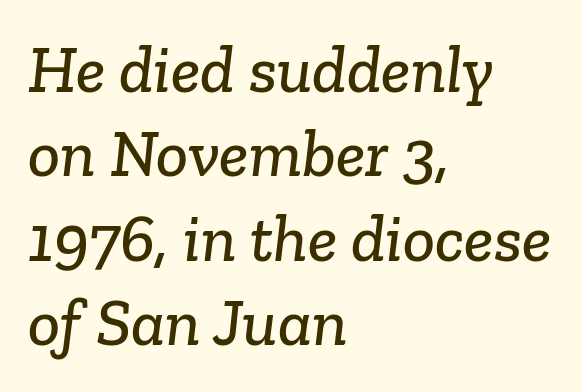
Reading down the block, your eye returns to a fixed left position each line. The font family rendered here belongs to the serif group. This rendering features lettering with no underline. Regular leading. The letters advance in unequal steps, a hallmark of proportional type. Each word holds together tightly as a unit, with standard inter-letter gaps.
